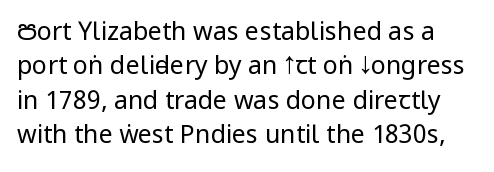
The image shows 25 px text type, upright; set normal line spacing (1.38x), normal letter spacing, not underlined.
